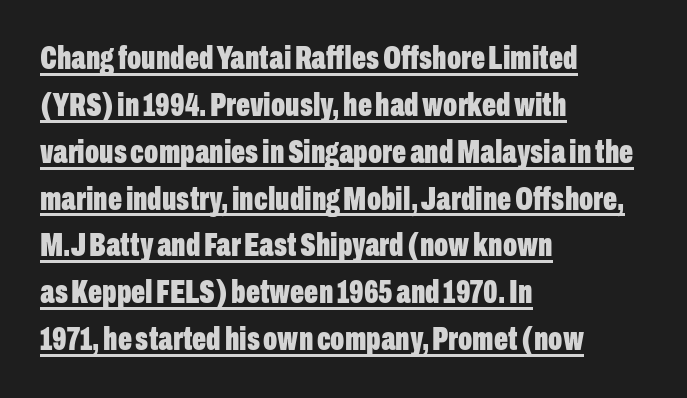
The image shows 33 px bold, condensed sans-serif type, upright; set left-aligned, normal line spacing (1.42x), normal letter spacing, underlined; low stroke contrast and a medium x-height.
